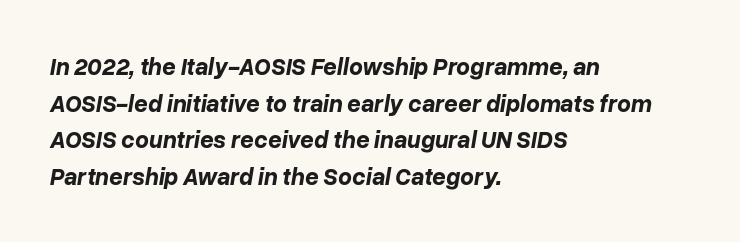
Q: Is the text bold? A: Yes.
Q: Is the text italic (slanted)? A: Yes, it leans right by about 10 degrees.
Q: Is the text underlined? A: No.
Q: How is the paragraph aligned? A: Left-aligned.
Q: Is the spacing between letters normal or unusually wide? A: Normal.
Q: Is the spacing between lines tight, normal or loose? A: Normal.
